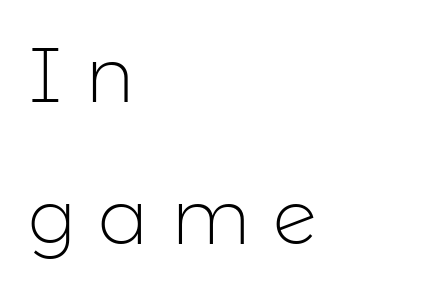
This rendering features lettering with no underline. No heavy texture on the line: the type isn't bold. The type family on display is of the sans-serif kind. This sample has the flowing, uneven cadence of proportional lettering.
